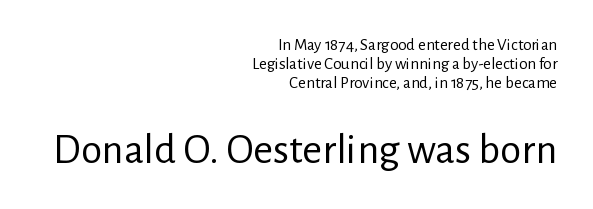
Q: Is the text bold? A: No.
Q: Is the text italic (slanted)? A: No, it is upright.
Q: Is the typeface a serif or a sans-serif typeface? A: Sans-serif.
Q: Is the text underlined? A: No.
Q: How is the paragraph aligned? A: Right-aligned.
Q: Is the spacing between letters normal or unusually wide? A: Normal.
Q: Is the spacing between lines tight, normal or loose? A: Tight.
Q: Which block of text is set in a larger size, the first (top) or the second (bottom)? A: The second (bottom) one.
Q: Width (condensed, normal, or wide)? A: Normal.
Q: Stroke contrast? A: Low.
Q: x-height? A: Medium.
Q: Monospaced? A: No.
